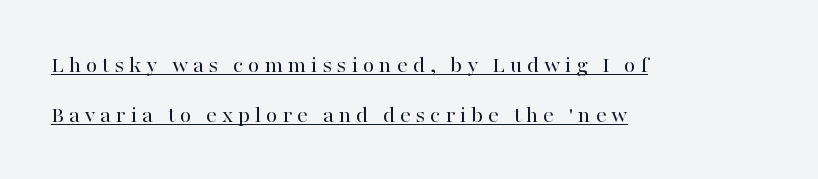
{"italic": "no", "bold": "no", "underline": "yes", "align": "left", "line_spacing": "loose", "line_spacing_ratio": 2.09, "letter_spacing": "wide", "letter_spacing_em": 0.2, "glyph_px": 24}
